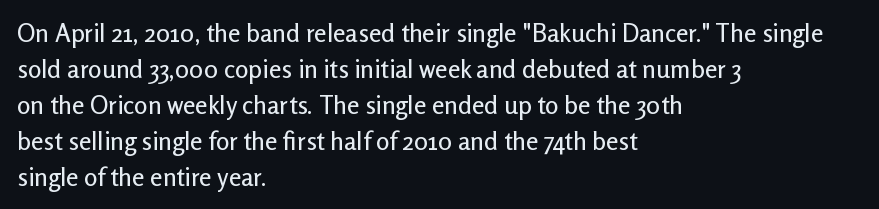
Q: Is the text italic (slanted)? A: No, it is upright.
Q: Is the text underlined? A: No.
Q: How is the paragraph aligned? A: Left-aligned.
Q: Is the spacing between letters normal or unusually wide? A: Normal.
Q: Is the spacing between lines tight, normal or loose? A: Normal.
